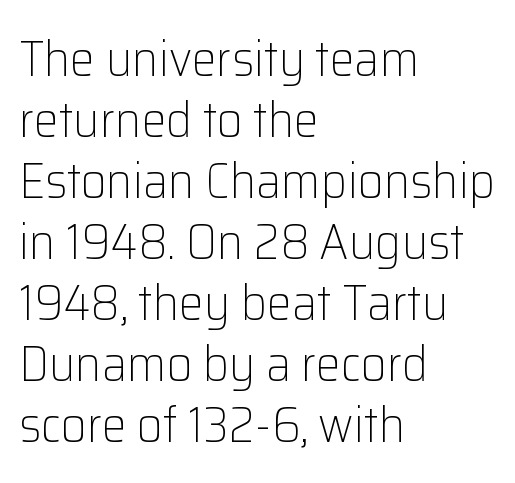
Q: Is the text bold? A: No.
Q: Is the text italic (slanted)? A: No, it is upright.
Q: Is the typeface a serif or a sans-serif typeface? A: Sans-serif.
Q: Is the text underlined? A: No.
Q: How is the paragraph aligned? A: Left-aligned.
Q: Is the spacing between letters normal or unusually wide? A: Normal.
Q: Width (condensed, normal, or wide)? A: Normal.
Q: Stroke contrast? A: Low.
Q: x-height? A: Medium.
Q: Monospaced? A: No.
